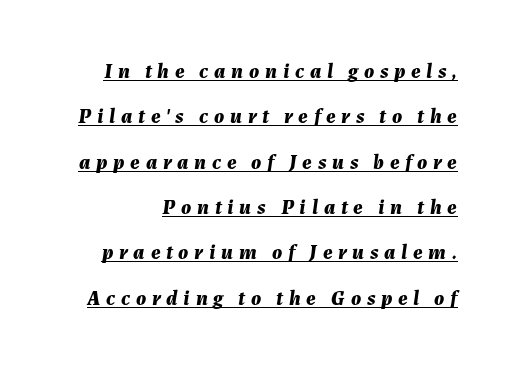
{"italic": "yes", "lean": "right", "slant_degrees": 7, "bold": "yes", "underline": "yes", "line_spacing": "loose", "line_spacing_ratio": 2.16, "letter_spacing": "wide", "letter_spacing_em": 0.27, "glyph_px": 21}
